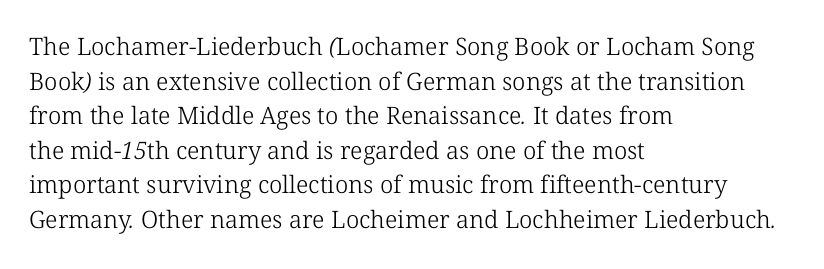
The gaps between neighbouring characters are ordinary and unremarkable. Weight class: somewhere from thin through regular. Letters rest on an invisible, unmarked baseline. In terms of leading, this rendering sits right in the middle. Casual observation: everything's shoved over to the left.
